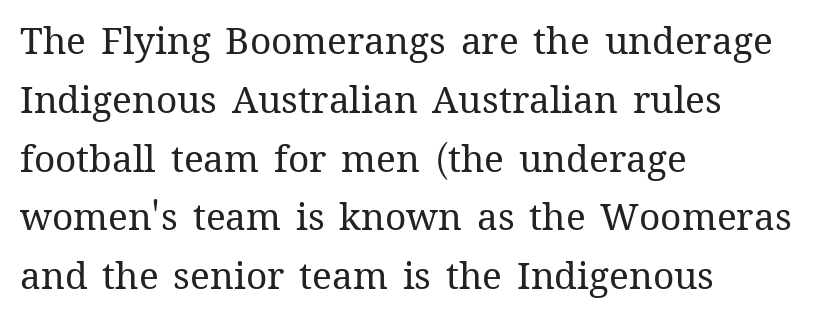
Q: Is the text bold? A: No.
Q: Is the text italic (slanted)? A: No, it is upright.
Q: Is the text underlined? A: No.
Q: How is the paragraph aligned? A: Left-aligned.
Q: Is the spacing between letters normal or unusually wide? A: Normal.
Q: Is the spacing between lines tight, normal or loose? A: Normal.
Q: Width (condensed, normal, or wide)? A: Normal.
Q: Stroke contrast? A: Medium.
Q: x-height? A: Medium.
Q: Monospaced? A: No.
